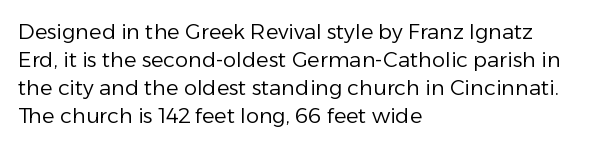
Q: Is the text bold? A: No.
Q: Is the text italic (slanted)? A: No, it is upright.
Q: Is the text underlined? A: No.
Q: How is the paragraph aligned? A: Left-aligned.
Q: Is the spacing between letters normal or unusually wide? A: Normal.
Q: Is the spacing between lines tight, normal or loose? A: Normal.
